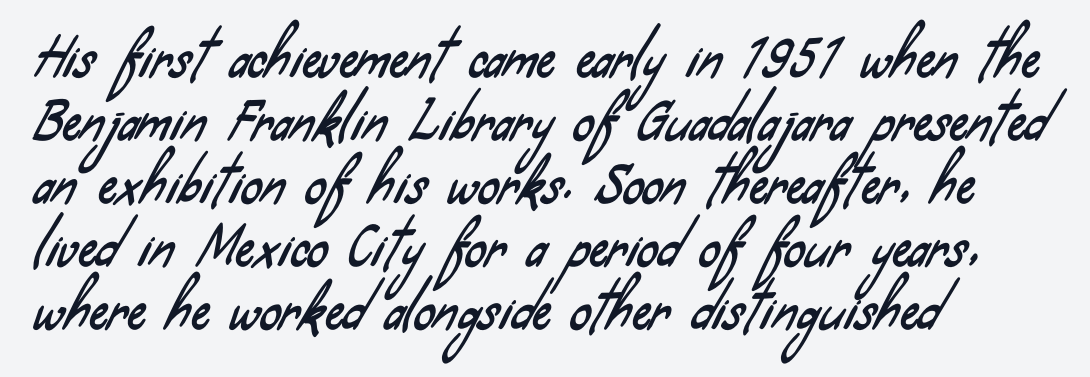
The typesetter chose a ragged-right arrangement here. Descender tails drop into unmarked territory. The passage shown is typed in a proportional face where columns would drift. The letters carry no serifs — their stems end cleanly without finishing strokes. Nothing unusual about the tracking: characters are spaced as the font intends.
